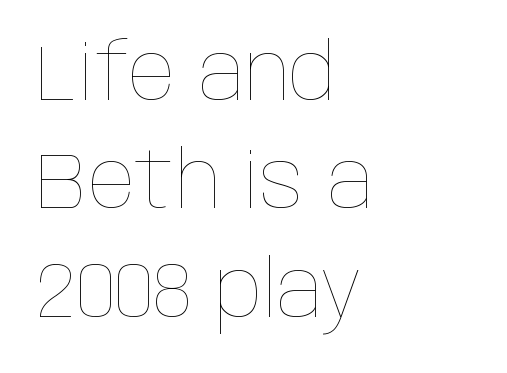
Q: Is the text bold? A: No.
Q: Is the text italic (slanted)? A: No, it is upright.
Q: Is the text underlined? A: No.
Q: How is the paragraph aligned? A: Left-aligned.
Q: Is the spacing between letters normal or unusually wide? A: Normal.
Q: Is the spacing between lines tight, normal or loose? A: Normal.
Q: Width (condensed, normal, or wide)? A: Condensed.
Q: Stroke contrast? A: Low.
Q: x-height? A: Large.
Q: Monospaced? A: No.
